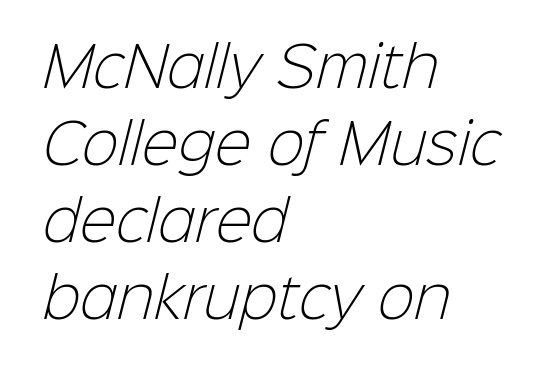
Q: Is the text bold? A: No.
Q: Is the typeface a serif or a sans-serif typeface? A: Sans-serif.
Q: Is the text underlined? A: No.
Q: How is the paragraph aligned? A: Left-aligned.
Q: Is the spacing between letters normal or unusually wide? A: Normal.
Q: Is the spacing between lines tight, normal or loose? A: Normal.
Q: Width (condensed, normal, or wide)? A: Normal.
Q: Stroke contrast? A: Low.
Q: x-height? A: Medium.
Q: Monospaced? A: No.
